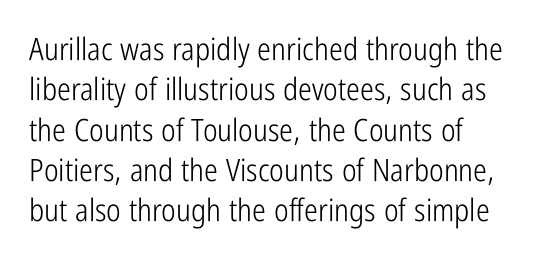
The image shows 31 px light, condensed sans-serif type, upright; set normal line spacing (1.3x), normal letter spacing, not underlined; low stroke contrast and a medium x-height.
